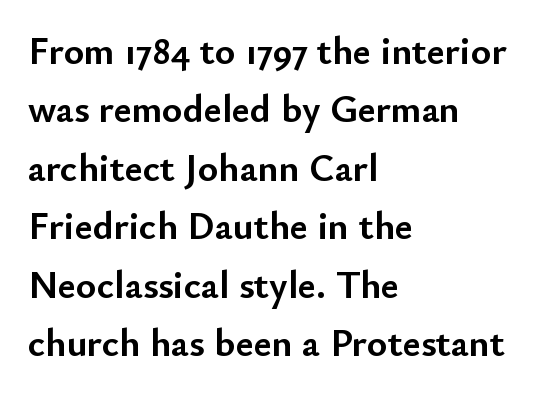
The ragged edge is on the right, which tells us the setting is flush left. Is there much room between lines? A standard amount, neither cramped nor airy. Typographic density is high because the face is bold. The text was rendered using a sans face with plain stroke endings. Italic: no, the glyphs are upright roman. Check under the words: just untouched page.
